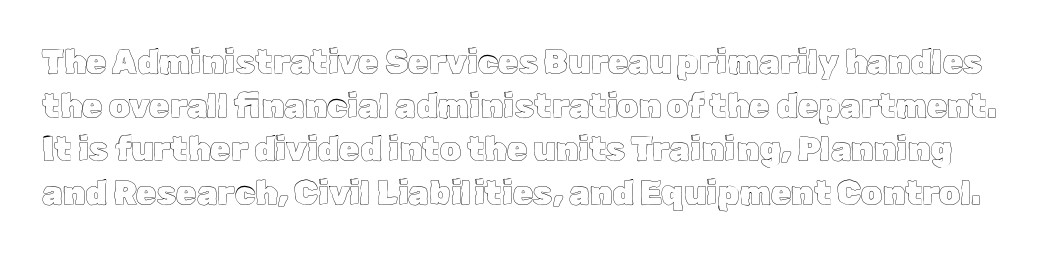
The rendering uses natural spacing where letterforms have individual widths. These lines keep a tight, regular rhythm from letter to letter. Interline gaps are of average width in this sample. Has an underline been added? It has not. A typesetter would mark this as roman, not italic.
